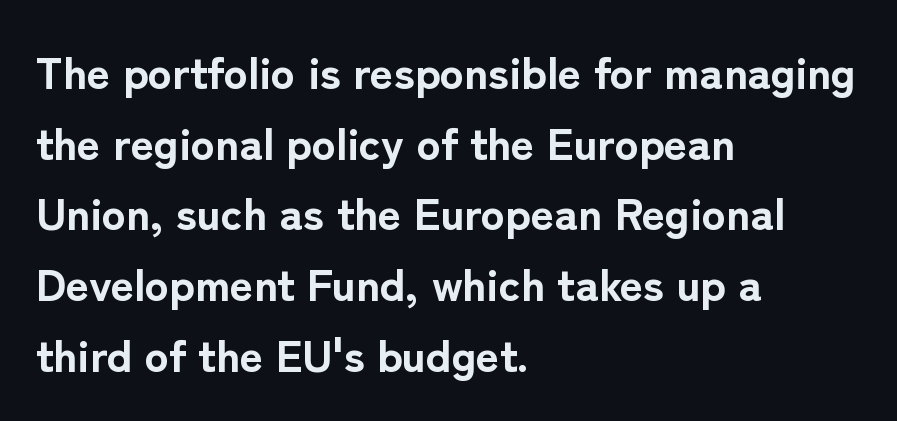
{"serif": "no", "italic": "no", "bold": "yes", "weight": "bold", "width": "normal", "stroke_contrast": "low", "x_height": "medium", "monospaced": "no", "underline": "no", "align": "left", "line_spacing": "normal", "line_spacing_ratio": 1.57, "letter_spacing": "normal", "letter_spacing_em": 0.0, "glyph_px": 45}
